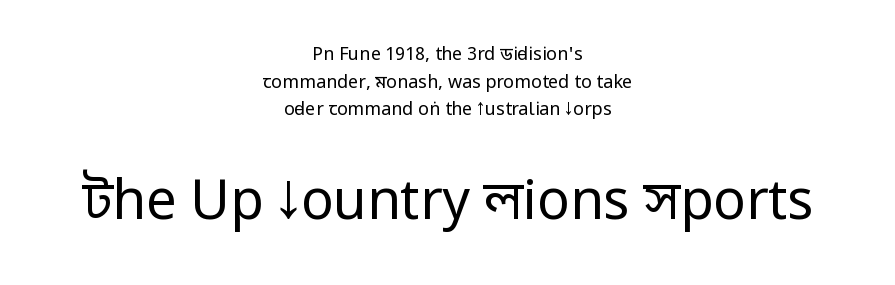
Q: Is the text bold? A: No.
Q: Is the text italic (slanted)? A: No, it is upright.
Q: Is the typeface a serif or a sans-serif typeface? A: Sans-serif.
Q: Is the text underlined? A: No.
Q: How is the paragraph aligned? A: Centered.
Q: Is the spacing between letters normal or unusually wide? A: Normal.
Q: Is the spacing between lines tight, normal or loose? A: Normal.
Q: Which block of text is set in a larger size, the first (top) or the second (bottom)? A: The second (bottom) one.
Q: Width (condensed, normal, or wide)? A: Condensed.
Q: Stroke contrast? A: Low.
Q: x-height? A: Large.
Q: Monospaced? A: No.
